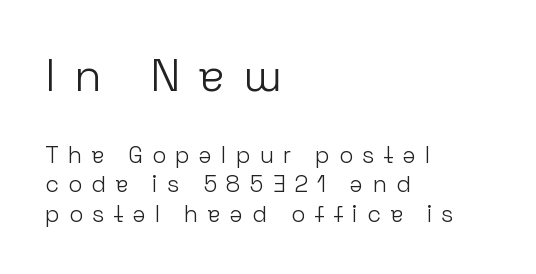
A typesetter would call this proportional, since set widths differ per character. The composition opens big and finishes small. Unmarked baselines from the first word to the last. The ragged edge is on the right, which tells us the setting is flush left. To sum up the face: it is a sans, with no serifs.
